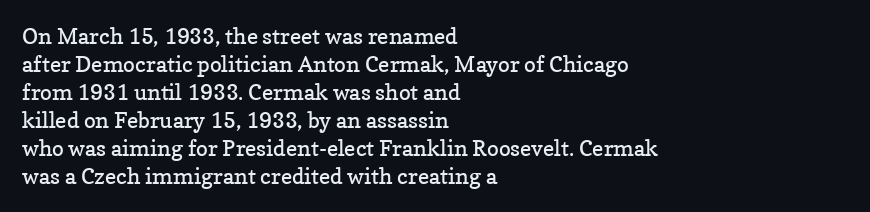
No extra ink here — the face is not bold. Students, observe: this is what conventionally led text looks like. Visually the block forms a straight wall on the left and a jagged coastline on the right. Clear beneath every line of the passage.
